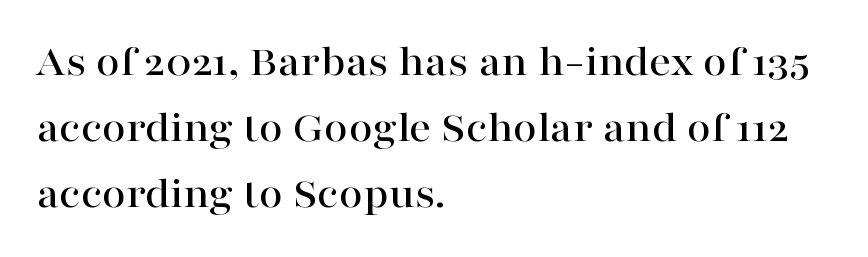
The rendering uses a moderate line-height, typical for paragraphs. Honestly, there is no underline to notice here at all. Small tapered or slab feet sit at the stroke ends, so this counts as serif. Think of a printed novel: that variable character pitch is what you see here. How are the letters spaced? Ordinarily, with no added tracking.
